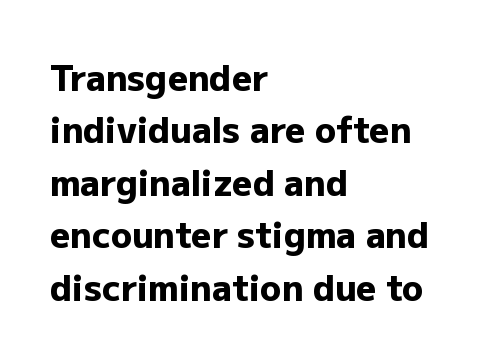
Q: Is the text bold? A: Yes.
Q: Is the text italic (slanted)? A: No, it is upright.
Q: Is the typeface a serif or a sans-serif typeface? A: Sans-serif.
Q: Is the text underlined? A: No.
Q: How is the paragraph aligned? A: Left-aligned.
Q: Is the spacing between letters normal or unusually wide? A: Normal.
Q: Is the spacing between lines tight, normal or loose? A: Normal.
Q: Width (condensed, normal, or wide)? A: Normal.
Q: Stroke contrast? A: Low.
Q: x-height? A: Medium.
Q: Monospaced? A: No.
